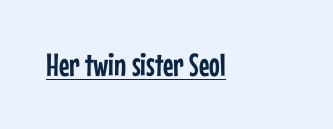
The image shows 32 px condensed sans-serif type, upright; set left-aligned, normal letter spacing, underlined; low stroke contrast and a medium x-height.
